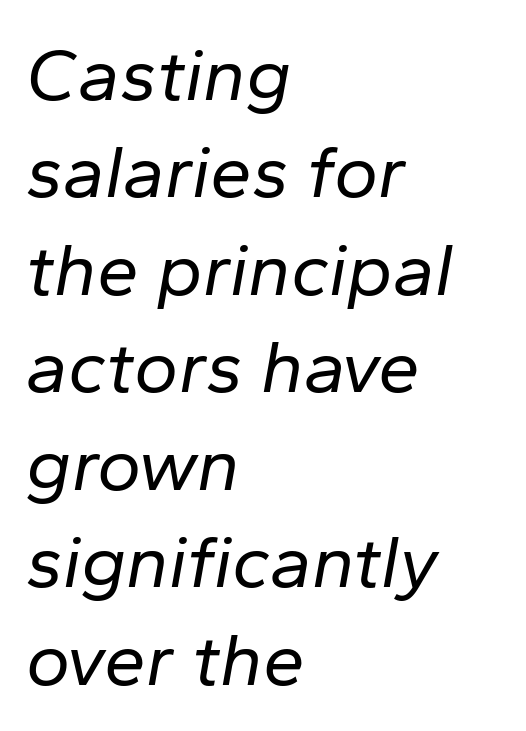
Q: Is the text bold? A: No.
Q: Is the text italic (slanted)? A: Yes, it leans right by about 10 degrees.
Q: Is the text underlined? A: No.
Q: How is the paragraph aligned? A: Left-aligned.
Q: Is the spacing between letters normal or unusually wide? A: Normal.
Q: Is the spacing between lines tight, normal or loose? A: Normal.
Q: Width (condensed, normal, or wide)? A: Normal.
Q: Stroke contrast? A: Low.
Q: x-height? A: Medium.
Q: Monospaced? A: No.
